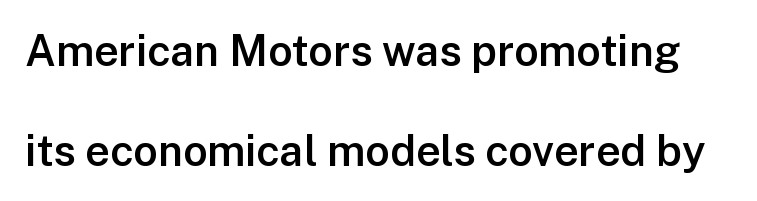
Q: Is the text bold? A: Semi-bold.
Q: Is the text italic (slanted)? A: No, it is upright.
Q: Is the typeface a serif or a sans-serif typeface? A: Sans-serif.
Q: Is the text underlined? A: No.
Q: Is the spacing between letters normal or unusually wide? A: Normal.
Q: Is the spacing between lines tight, normal or loose? A: Loose.
Q: Width (condensed, normal, or wide)? A: Normal.
Q: Stroke contrast? A: Low.
Q: x-height? A: Medium.
Q: Monospaced? A: No.
